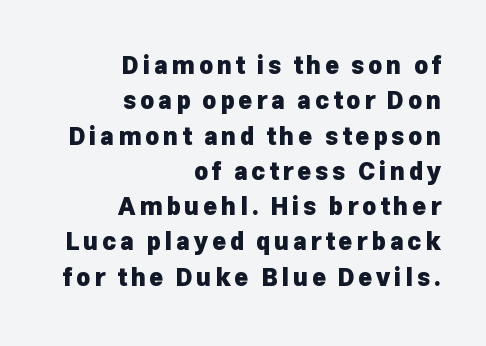
No italicization has been applied; the sample stays upright. Does the copy run flush right? Yes — the right margin is perfectly even. Whoever set this chose a conventional vertical rhythm. Rule under the text: the space is simply empty. The rendering uses a bold face; every stroke is thick and dark.
